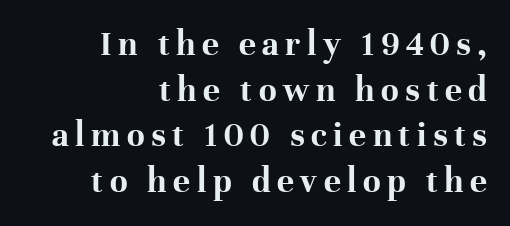
Q: Is the text bold? A: Yes.
Q: Is the text italic (slanted)? A: No, it is upright.
Q: Is the typeface a serif or a sans-serif typeface? A: Serif.
Q: Is the text underlined? A: No.
Q: How is the paragraph aligned? A: Right-aligned.
Q: Is the spacing between lines tight, normal or loose? A: Normal.
Q: Width (condensed, normal, or wide)? A: Normal.
Q: Stroke contrast? A: High.
Q: x-height? A: Medium.
Q: Monospaced? A: No.
